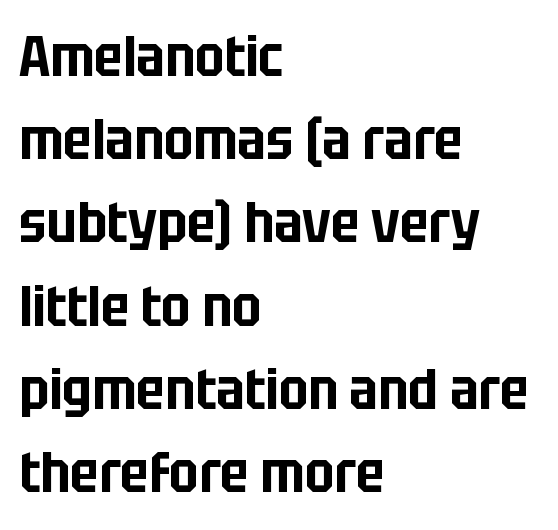
The words here are not underlined. Tall strokes in this sample are plumb rather than angled. Quick note: interline space is typical. This sample has the flowing, uneven cadence of proportional lettering. Typeset ragged right — the left edge is the straight one. You can tell from the bare stems that sans-serif type was used.
